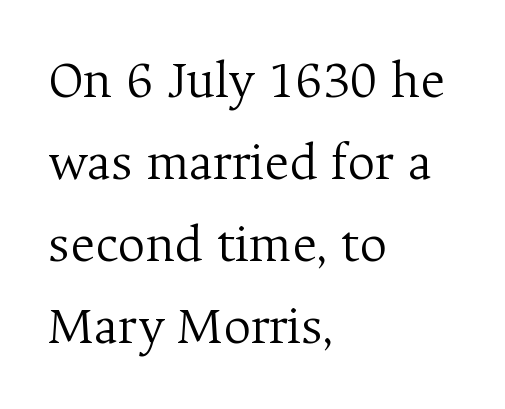
The image shows 54 px light serif type, upright; set left-aligned, normal line spacing (1.52x), normal letter spacing, not underlined; medium stroke contrast and a medium x-height.
